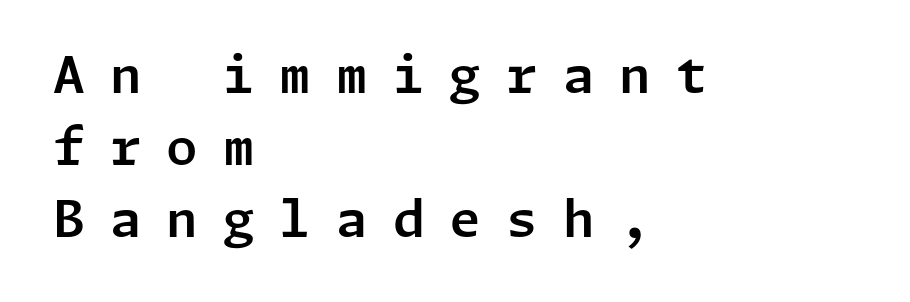
{"serif": "no", "italic": "no", "width": "normal", "stroke_contrast": "low", "x_height": "medium", "underline": "no", "align": "left", "line_spacing": "normal", "line_spacing_ratio": 1.41, "letter_spacing": "wide", "letter_spacing_em": 0.49, "glyph_px": 51}
